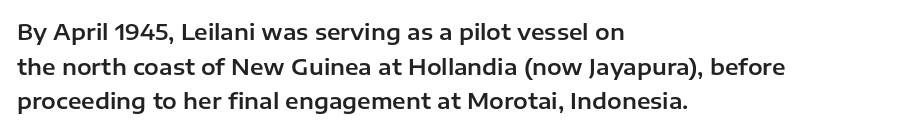
Q: Is the text italic (slanted)? A: No, it is upright.
Q: Is the text underlined? A: No.
Q: How is the paragraph aligned? A: Left-aligned.
Q: Is the spacing between letters normal or unusually wide? A: Normal.
Q: Is the spacing between lines tight, normal or loose? A: Normal.
